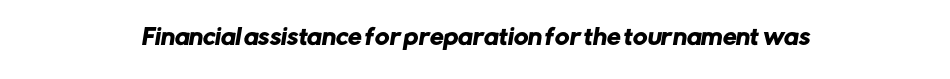
The horizontal fit of the characters is conventional and even. Honestly, there is no underline to notice here at all. Short and long lines alike share a common midpoint.
